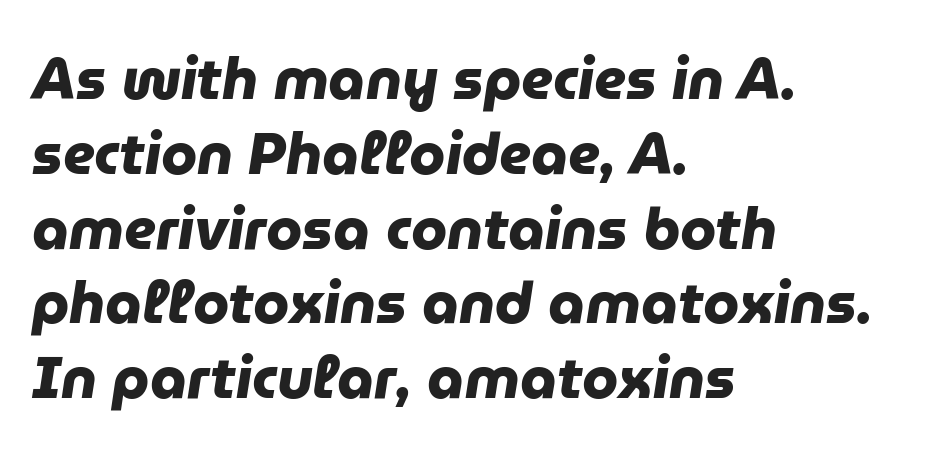
Q: Is the text bold? A: Yes.
Q: Is the typeface a serif or a sans-serif typeface? A: Sans-serif.
Q: Is the text underlined? A: No.
Q: How is the paragraph aligned? A: Left-aligned.
Q: Is the spacing between letters normal or unusually wide? A: Normal.
Q: Is the spacing between lines tight, normal or loose? A: Normal.
Q: Width (condensed, normal, or wide)? A: Normal.
Q: Stroke contrast? A: Low.
Q: x-height? A: Medium.
Q: Monospaced? A: No.
